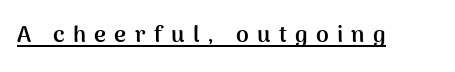
{"italic": "no", "bold": "yes", "underline": "yes", "letter_spacing": "wide", "letter_spacing_em": 0.36, "glyph_px": 23}
